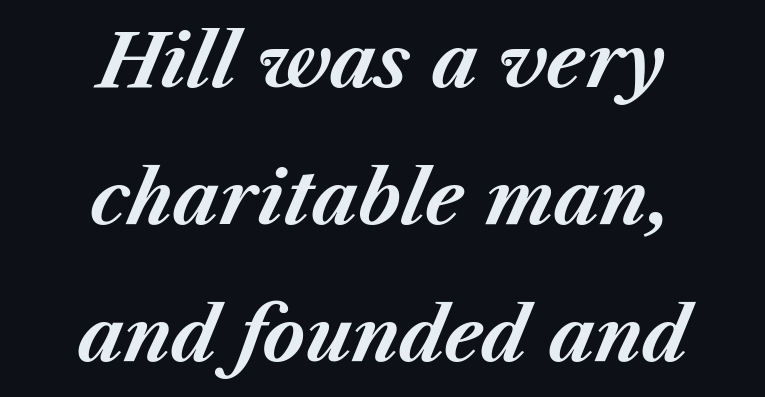
{"italic": "yes", "lean": "right", "slant_degrees": 23, "bold": "yes", "weight": "bold", "width": "normal", "stroke_contrast": "medium", "x_height": "medium", "monospaced": "no", "underline": "no", "align": "center", "line_spacing": "loose", "line_spacing_ratio": 1.9, "letter_spacing": "normal", "letter_spacing_em": 0.0, "glyph_px": 72}
